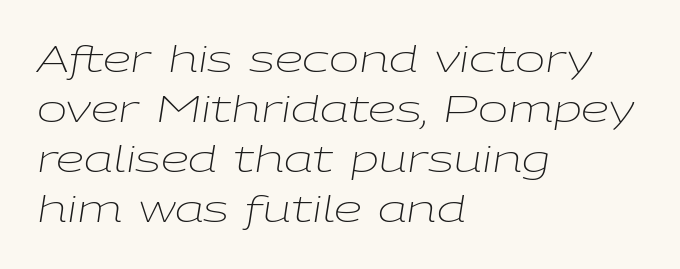
The image shows 36 px light, wide type, italic (leaning right); set left-aligned, normal line spacing (1.39x), normal letter spacing, not underlined; low stroke contrast and a medium x-height.
